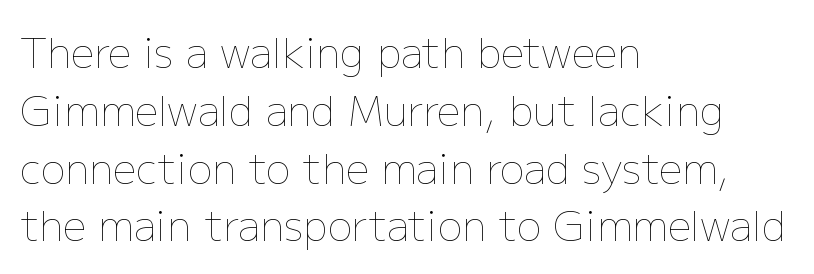
Q: Is the text bold? A: No.
Q: Is the text italic (slanted)? A: No, it is upright.
Q: Is the text underlined? A: No.
Q: How is the paragraph aligned? A: Left-aligned.
Q: Is the spacing between letters normal or unusually wide? A: Normal.
Q: Is the spacing between lines tight, normal or loose? A: Normal.
Q: Width (condensed, normal, or wide)? A: Normal.
Q: Stroke contrast? A: Low.
Q: x-height? A: Medium.
Q: Monospaced? A: No.
